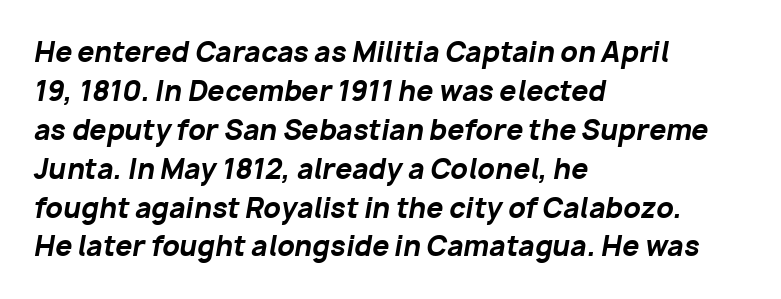
The image shows 27 px bold type, italic (leaning right); set left-aligned, normal line spacing (1.44x), normal letter spacing, not underlined.
